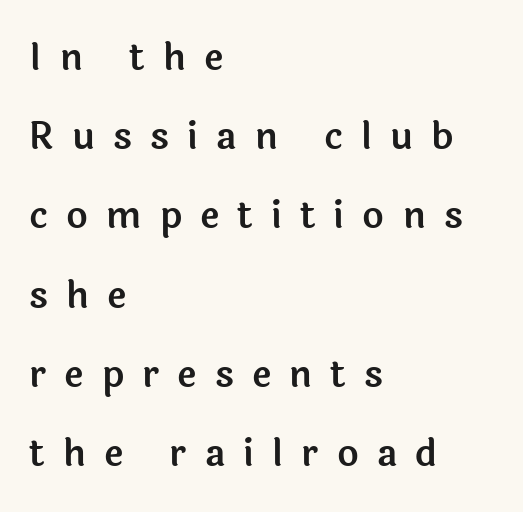
{"serif": "no", "italic": "no", "width": "normal", "x_height": "medium", "monospaced": "no", "underline": "no", "align": "left", "line_spacing": "loose", "line_spacing_ratio": 2.14, "letter_spacing": "wide", "letter_spacing_em": 0.49, "glyph_px": 37}
